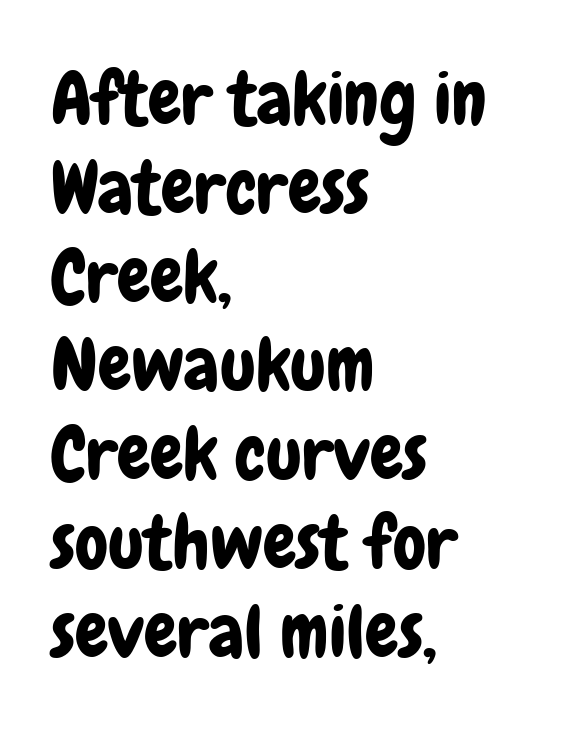
The image shows 74 px condensed sans-serif type, upright; set left-aligned, line spacing 1.2x, normal letter spacing, not underlined; low stroke contrast and a medium x-height.
